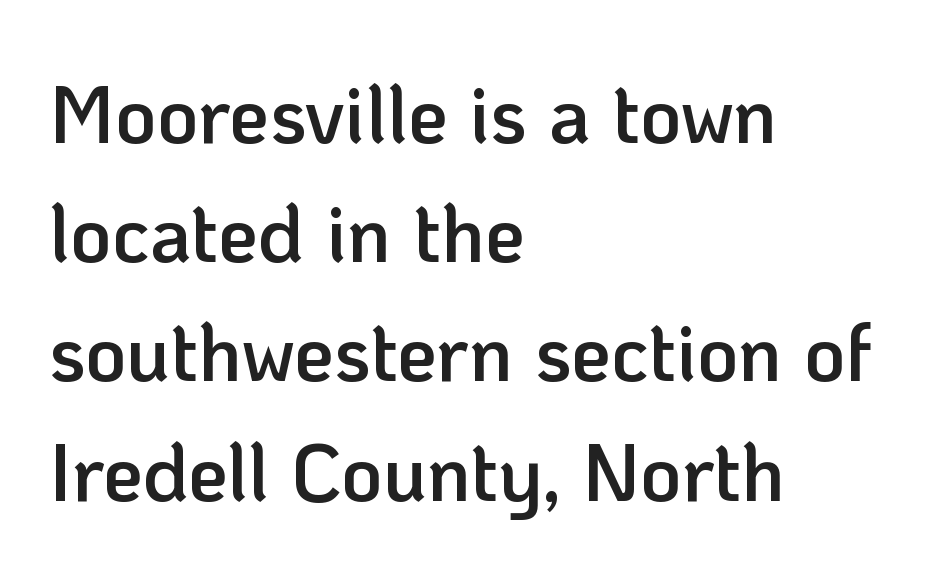
Q: Is the text bold? A: Semi-bold.
Q: Is the text italic (slanted)? A: No, it is upright.
Q: Is the typeface a serif or a sans-serif typeface? A: Sans-serif.
Q: Is the text underlined? A: No.
Q: How is the paragraph aligned? A: Left-aligned.
Q: Is the spacing between letters normal or unusually wide? A: Normal.
Q: Is the spacing between lines tight, normal or loose? A: Normal.
Q: Width (condensed, normal, or wide)? A: Normal.
Q: Stroke contrast? A: Low.
Q: x-height? A: Medium.
Q: Monospaced? A: No.
